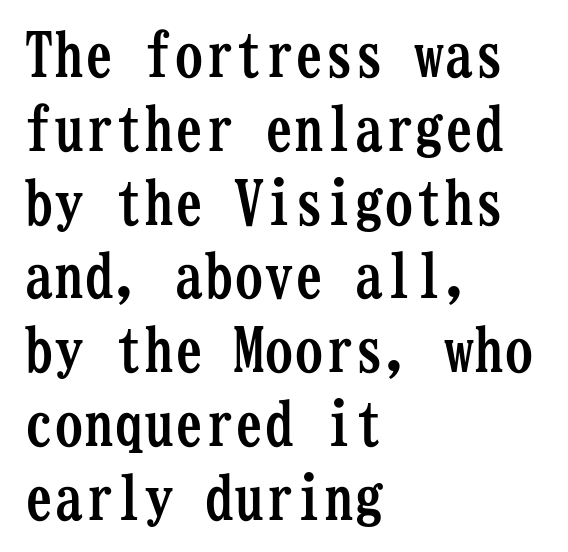
Q: Is the text bold? A: Yes.
Q: Is the text italic (slanted)? A: No, it is upright.
Q: Is the typeface a serif or a sans-serif typeface? A: Serif.
Q: Is the text underlined? A: No.
Q: How is the paragraph aligned? A: Left-aligned.
Q: Is the spacing between letters normal or unusually wide? A: Normal.
Q: Width (condensed, normal, or wide)? A: Condensed.
Q: Stroke contrast? A: Low.
Q: x-height? A: Medium.
Q: Monospaced? A: Yes.
